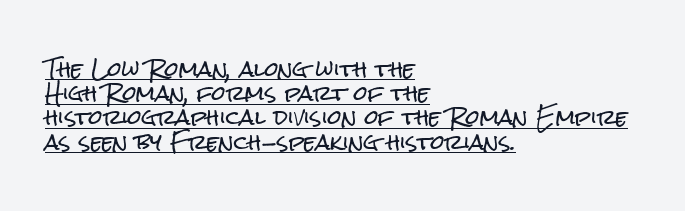
The image shows 20 px text type, upright; set left-aligned, line spacing 1.21x, normal letter spacing, underlined.
